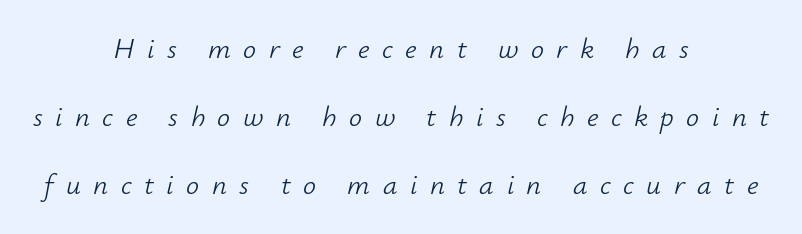
The image shows 29 px light type, italic (leaning right); set centered, loose line spacing (2.34x), unusually wide letter spacing (+0.43 em), not underlined; low stroke contrast and a small x-height.
